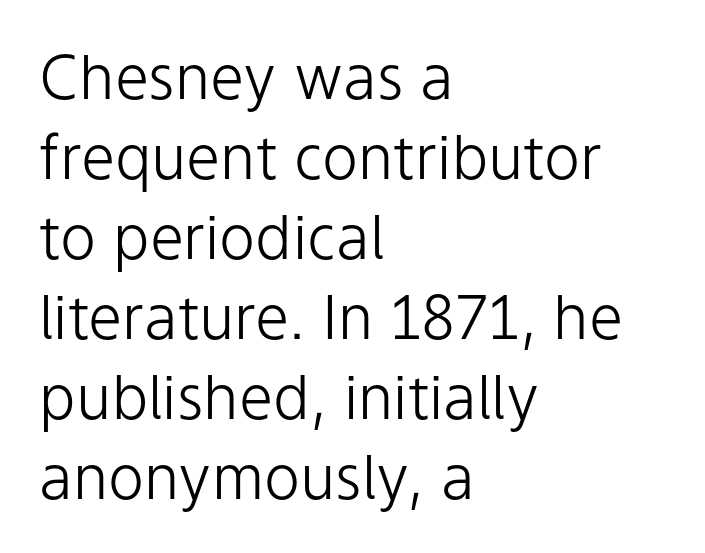
{"serif": "no", "italic": "no", "bold": "no", "weight": "light", "width": "normal", "stroke_contrast": "low", "x_height": "medium", "monospaced": "no", "underline": "no", "align": "left", "line_spacing": "normal", "line_spacing_ratio": 1.31, "letter_spacing": "normal", "letter_spacing_em": 0.0, "glyph_px": 61}
